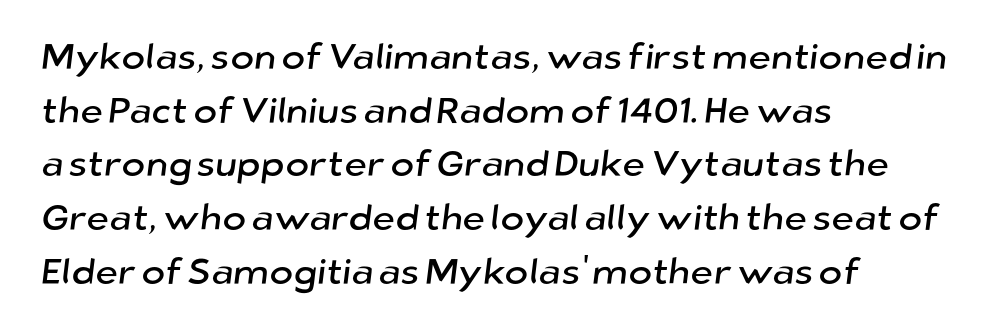
The letters advance in unequal steps, a hallmark of proportional type. The zone under the glyphs is completely vacant. Baseline-to-baseline distance is the conventional proportion of letter height. Visually the block forms a straight wall on the left and a jagged coastline on the right.
